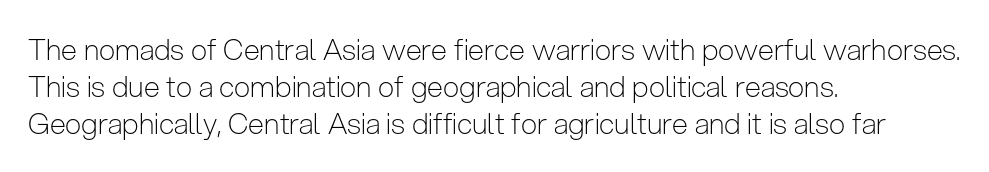
Characters remain perfectly vertical along every line. Think standard paragraph weight, or any step lighter than that. Letters rest on an invisible, unmarked baseline. The face used here is a sans, in the tradition of grotesques and geometrics.
